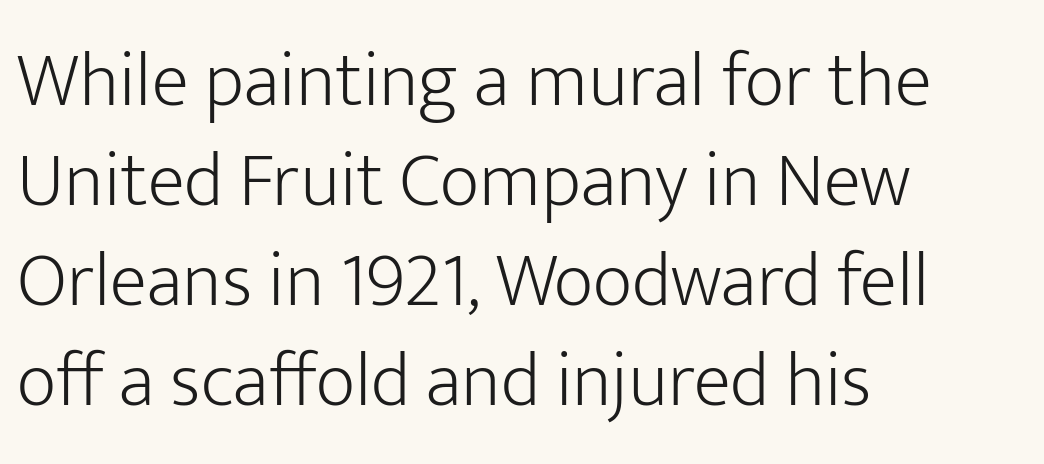
Q: Is the text bold? A: No.
Q: Is the text italic (slanted)? A: No, it is upright.
Q: Is the typeface a serif or a sans-serif typeface? A: Sans-serif.
Q: Is the text underlined? A: No.
Q: How is the paragraph aligned? A: Left-aligned.
Q: Is the spacing between letters normal or unusually wide? A: Normal.
Q: Is the spacing between lines tight, normal or loose? A: Normal.
Q: Width (condensed, normal, or wide)? A: Normal.
Q: Stroke contrast? A: Low.
Q: x-height? A: Medium.
Q: Monospaced? A: No.
